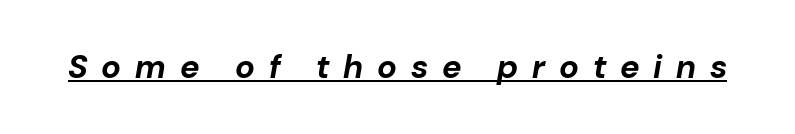
This is oblique type, the kind used for emphasis or titles. The passage shown has open, widely tracked lettering throughout. Notice how thick the strokes are: this is what a full bold looks like. Decoration check: the copy is underlined. Note the varied advance widths — an 'i' is clearly narrower than an 'm'.
